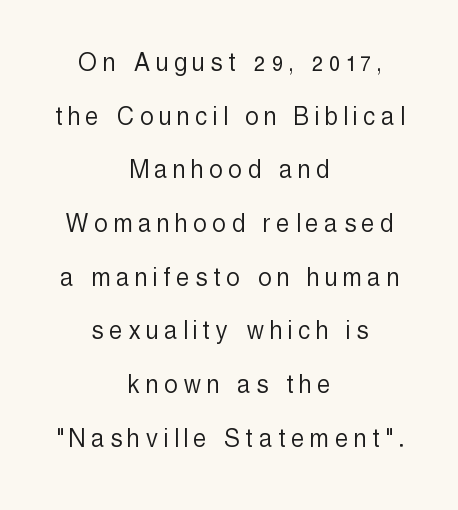
Q: Is the text bold? A: No.
Q: Is the text italic (slanted)? A: No, it is upright.
Q: Is the typeface a serif or a sans-serif typeface? A: Sans-serif.
Q: Is the text underlined? A: No.
Q: How is the paragraph aligned? A: Centered.
Q: Is the spacing between letters normal or unusually wide? A: Unusually wide.
Q: Width (condensed, normal, or wide)? A: Condensed.
Q: x-height? A: Medium.
Q: Monospaced? A: No.
